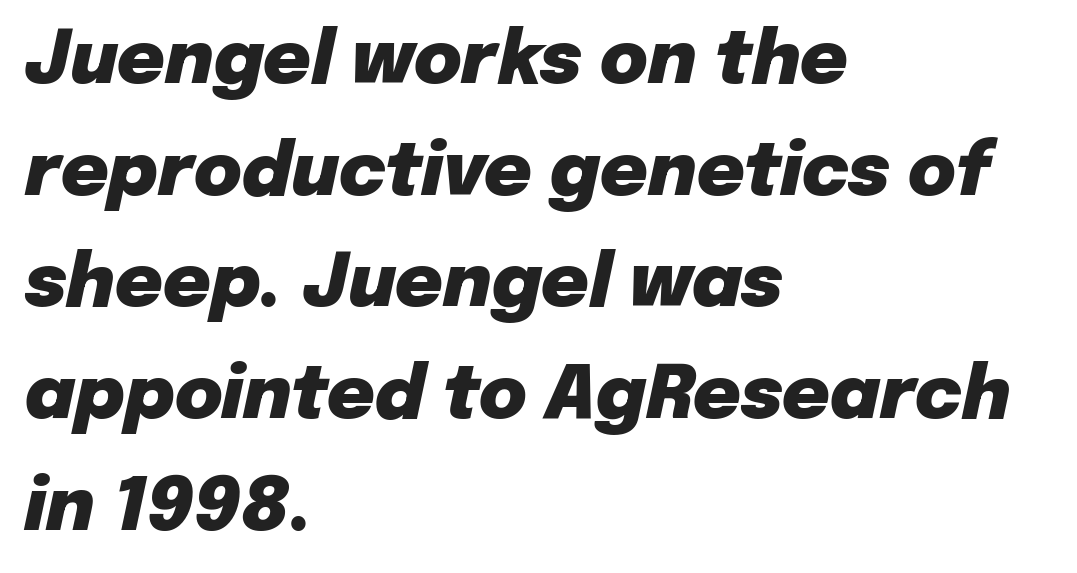
Q: Is the text bold? A: Yes.
Q: Is the text italic (slanted)? A: Yes, it leans right by about 12 degrees.
Q: Is the text underlined? A: No.
Q: How is the paragraph aligned? A: Left-aligned.
Q: Is the spacing between letters normal or unusually wide? A: Normal.
Q: Is the spacing between lines tight, normal or loose? A: Normal.
Q: Width (condensed, normal, or wide)? A: Normal.
Q: Stroke contrast? A: Low.
Q: x-height? A: Medium.
Q: Monospaced? A: No.
